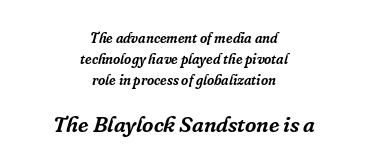
{"italic": "yes", "lean": "right", "slant_degrees": 16, "underline": "no", "align": "center", "line_spacing": "normal", "line_spacing_ratio": 1.51, "letter_spacing": "normal", "letter_spacing_em": 0.0, "larger_block": "second", "size_ratio": 1.57, "glyph_px": 22}
